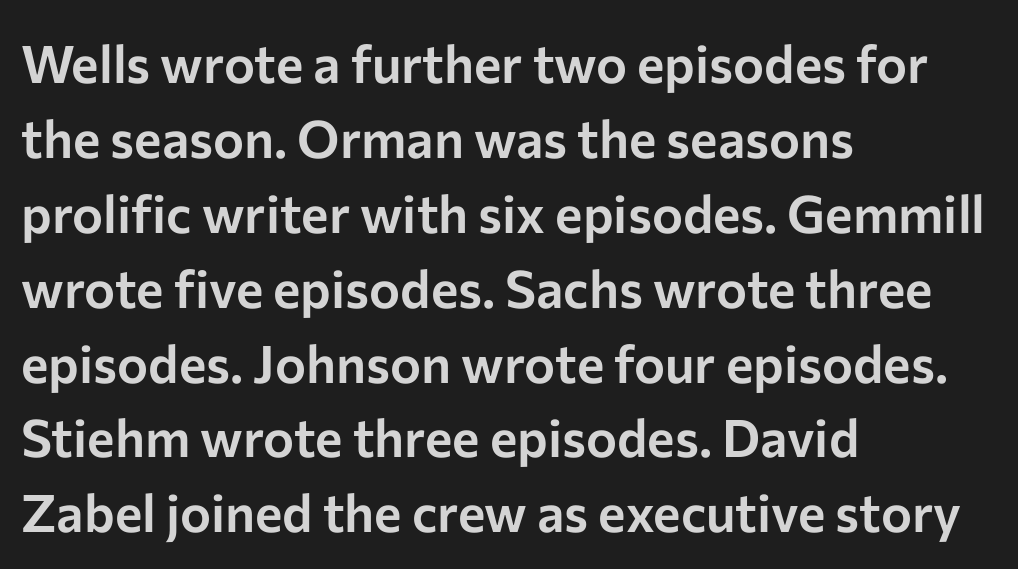
What kind of face is this? One without serifs — a sans. The words here are not underlined. Vertical strokes here are truly vertical. The passage is arranged the way most books set body copy — flush left. Honestly, the row spacing looks completely unremarkable. A typesetter would call this proportional, since set widths differ per character.
